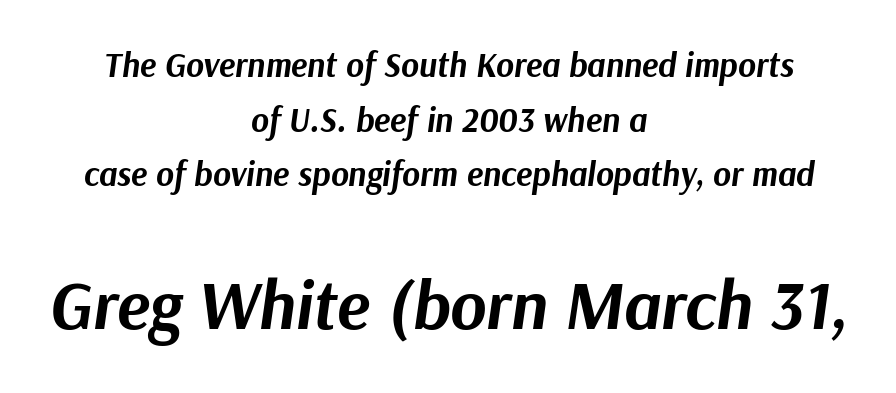
Q: Is the text bold? A: Yes.
Q: Is the text italic (slanted)? A: Yes, it leans right by about 9 degrees.
Q: Is the text underlined? A: No.
Q: How is the paragraph aligned? A: Centered.
Q: Is the spacing between letters normal or unusually wide? A: Normal.
Q: Is the spacing between lines tight, normal or loose? A: Normal.
Q: Which block of text is set in a larger size, the first (top) or the second (bottom)? A: The second (bottom) one.
Q: Width (condensed, normal, or wide)? A: Normal.
Q: Stroke contrast? A: Medium.
Q: x-height? A: Medium.
Q: Monospaced? A: No.
